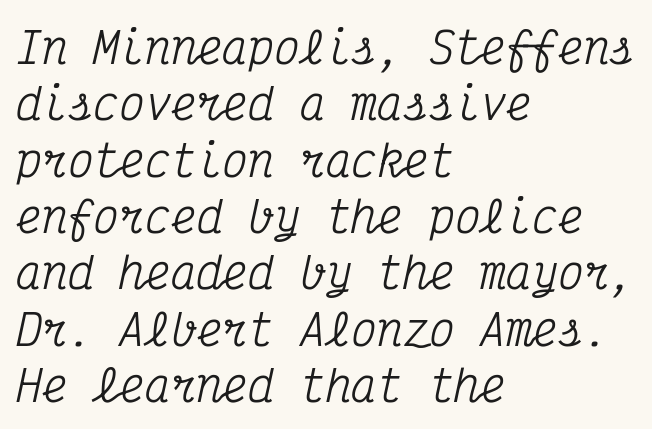
{"serif": "yes", "italic": "yes", "lean": "right", "slant_degrees": 12, "width": "condensed", "stroke_contrast": "medium", "x_height": "medium", "monospaced": "yes", "underline": "no", "align": "left", "line_spacing": "normal", "line_spacing_ratio": 1.31, "letter_spacing": "normal", "letter_spacing_em": 0.0, "glyph_px": 43}
